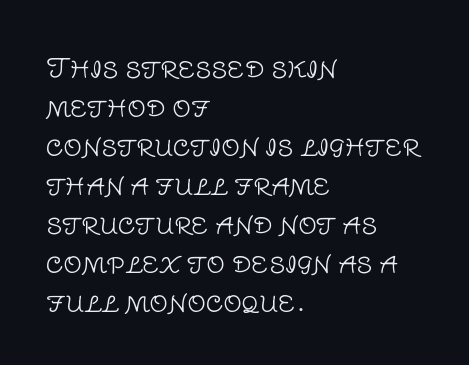
{"bold": "no", "underline": "no", "align": "left", "line_spacing": "normal", "line_spacing_ratio": 1.5, "letter_spacing": "normal", "letter_spacing_em": 0.0, "glyph_px": 26}
